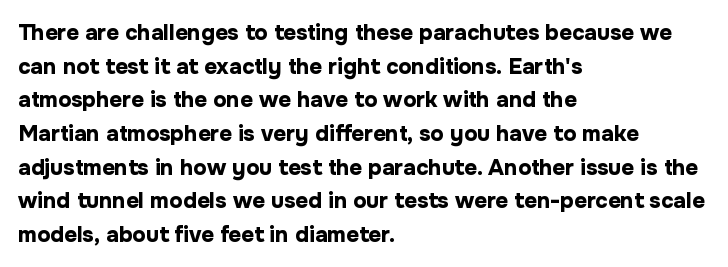
The image shows 22 px bold type, upright; set left-aligned, normal line spacing (1.53x), normal letter spacing, not underlined.
